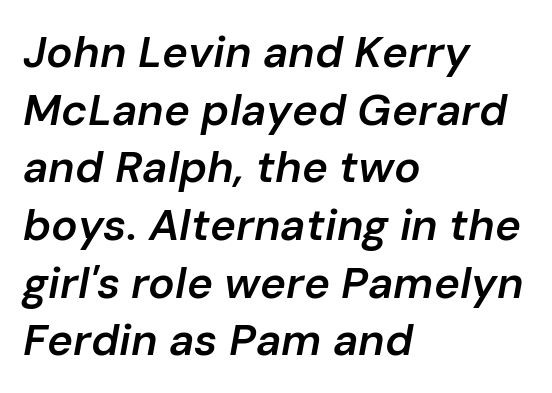
Q: Is the text bold? A: Semi-bold.
Q: Is the text italic (slanted)? A: Yes, it leans right by about 10 degrees.
Q: Is the text underlined? A: No.
Q: How is the paragraph aligned? A: Left-aligned.
Q: Is the spacing between letters normal or unusually wide? A: Normal.
Q: Is the spacing between lines tight, normal or loose? A: Normal.
Q: Width (condensed, normal, or wide)? A: Normal.
Q: Stroke contrast? A: Low.
Q: x-height? A: Medium.
Q: Monospaced? A: No.
